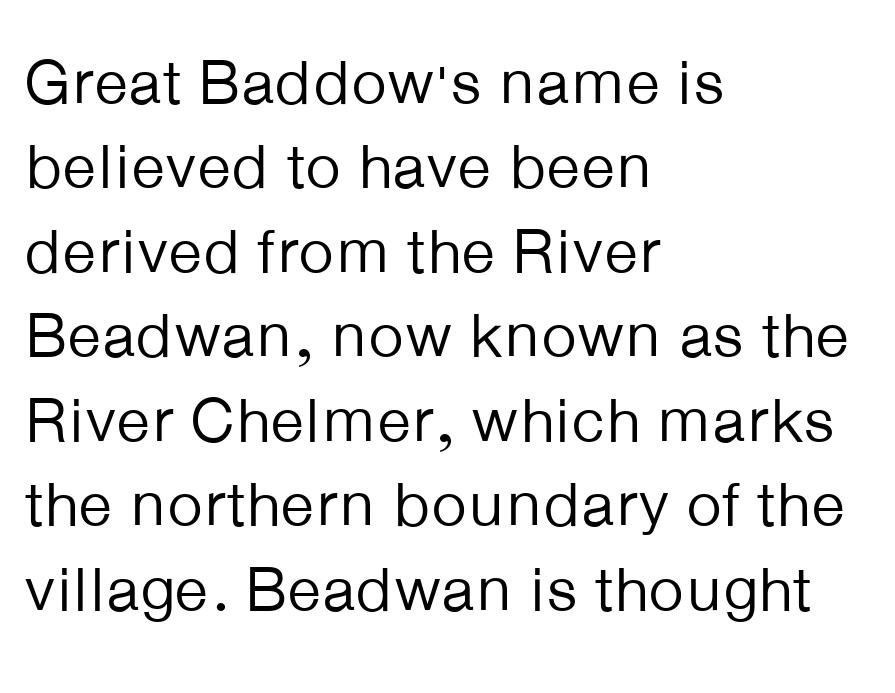
Q: Is the text bold? A: No.
Q: Is the text italic (slanted)? A: No, it is upright.
Q: Is the typeface a serif or a sans-serif typeface? A: Sans-serif.
Q: Is the text underlined? A: No.
Q: How is the paragraph aligned? A: Left-aligned.
Q: Is the spacing between letters normal or unusually wide? A: Normal.
Q: Is the spacing between lines tight, normal or loose? A: Normal.
Q: Width (condensed, normal, or wide)? A: Normal.
Q: Stroke contrast? A: Low.
Q: x-height? A: Medium.
Q: Monospaced? A: No.
